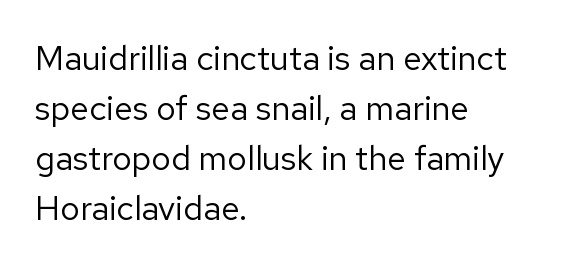
Q: Is the text bold? A: No.
Q: Is the text italic (slanted)? A: No, it is upright.
Q: Is the typeface a serif or a sans-serif typeface? A: Sans-serif.
Q: Is the text underlined? A: No.
Q: How is the paragraph aligned? A: Left-aligned.
Q: Is the spacing between letters normal or unusually wide? A: Normal.
Q: Is the spacing between lines tight, normal or loose? A: Normal.
Q: Width (condensed, normal, or wide)? A: Normal.
Q: Stroke contrast? A: Low.
Q: x-height? A: Medium.
Q: Monospaced? A: No.
